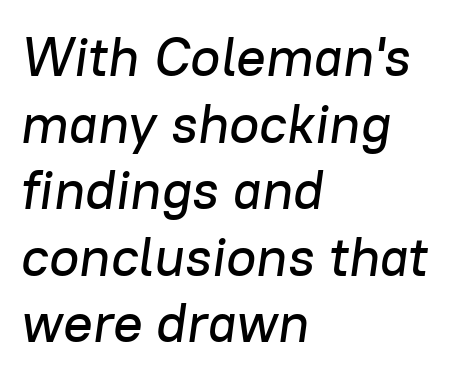
{"italic": "yes", "lean": "right", "slant_degrees": 8, "width": "normal", "stroke_contrast": "low", "x_height": "medium", "monospaced": "no", "underline": "no", "align": "left", "line_spacing_ratio": 1.21, "letter_spacing": "normal", "letter_spacing_em": 0.0, "glyph_px": 55}
